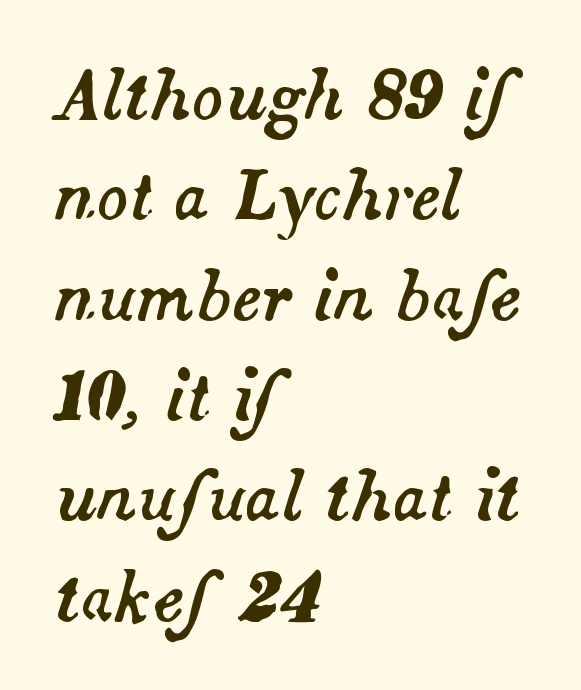
Letter spacing: default. Visually the block forms a straight wall on the left and a jagged coastline on the right. The foot of each line stays bare and open. The font's italic variant was chosen for this text. Here the designer chose a conventional face with non-uniform glyph widths.
